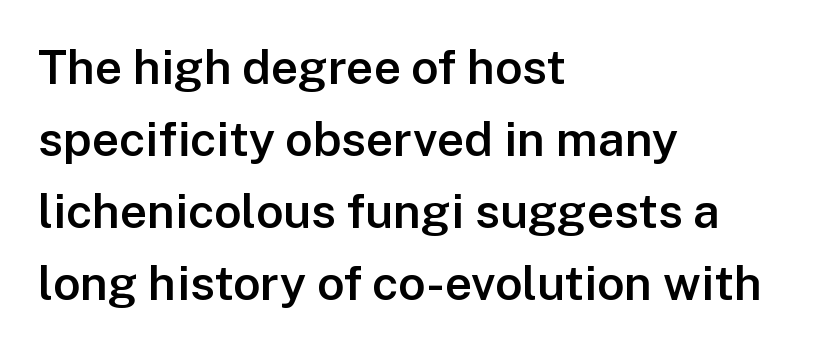
Q: Is the text bold? A: Semi-bold.
Q: Is the text italic (slanted)? A: No, it is upright.
Q: Is the typeface a serif or a sans-serif typeface? A: Sans-serif.
Q: Is the text underlined? A: No.
Q: How is the paragraph aligned? A: Left-aligned.
Q: Is the spacing between letters normal or unusually wide? A: Normal.
Q: Is the spacing between lines tight, normal or loose? A: Normal.
Q: Width (condensed, normal, or wide)? A: Normal.
Q: Stroke contrast? A: Low.
Q: x-height? A: Medium.
Q: Monospaced? A: No.
